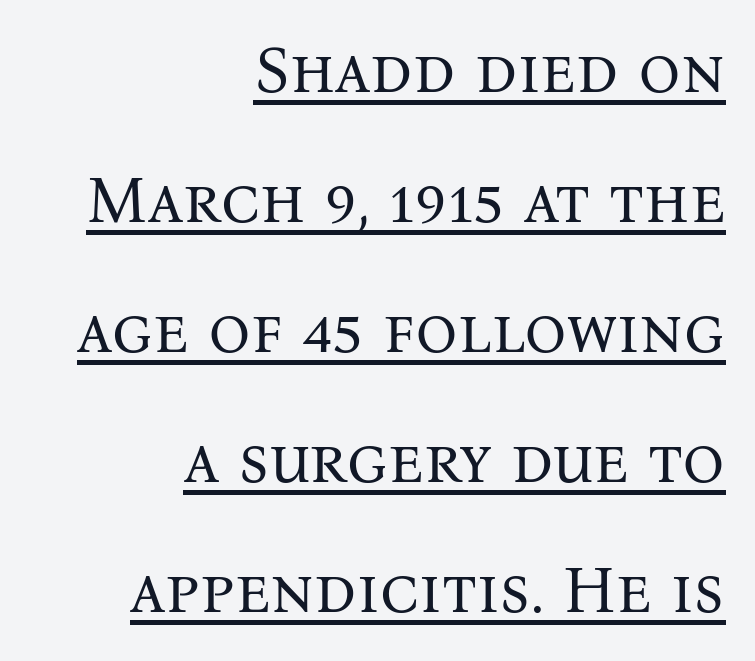
The image shows 66 px regular-weight serif type, upright; set right-aligned, loose line spacing (1.97x), normal letter spacing, underlined; medium stroke contrast and a medium x-height.
